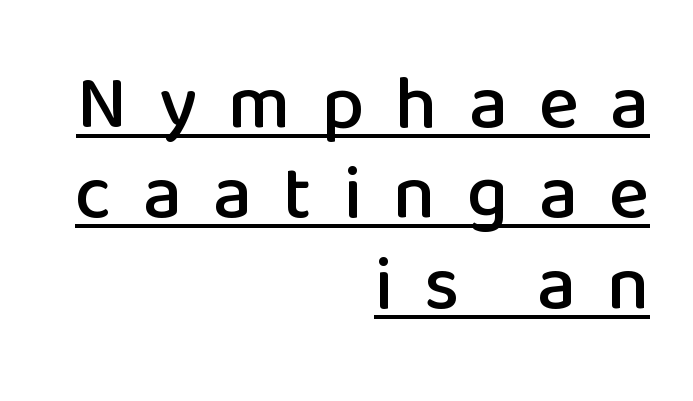
Q: Is the text italic (slanted)? A: No, it is upright.
Q: Is the typeface a serif or a sans-serif typeface? A: Sans-serif.
Q: Is the text underlined? A: Yes.
Q: How is the paragraph aligned? A: Right-aligned.
Q: Is the spacing between letters normal or unusually wide? A: Unusually wide.
Q: Width (condensed, normal, or wide)? A: Normal.
Q: Stroke contrast? A: Low.
Q: x-height? A: Medium.
Q: Monospaced? A: No.
